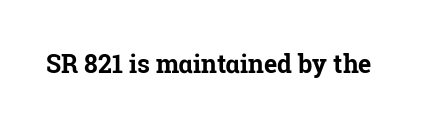
The image shows 25 px bold type, upright; set normal letter spacing, not underlined.
